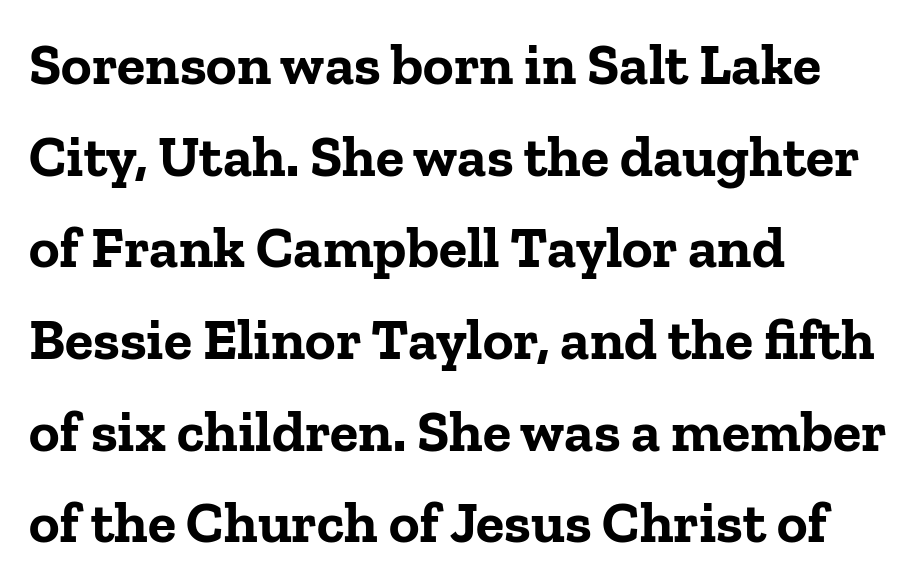
The image shows 58 px bold serif type, upright; set left-aligned, normal line spacing (1.58x), normal letter spacing, not underlined; low stroke contrast and a medium x-height.
